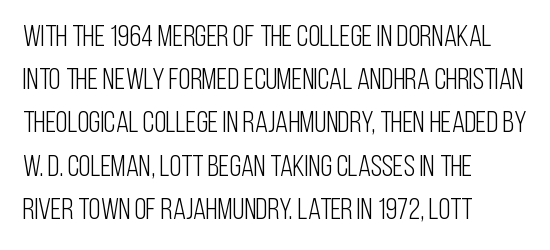
The image shows 30 px light, condensed sans-serif type, upright; set left-aligned, normal line spacing (1.44x), normal letter spacing, not underlined; low stroke contrast and a large x-height.
